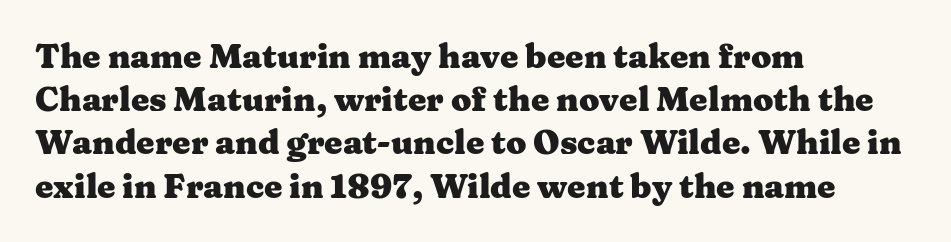
Descenders are the only things crossing below the line. In terms of letterform style, serifs are clearly present. Spacing verdict: proportional, widths tailored to each character. The letters sit at their default tracking, neither squeezed nor spread. Thick stems and heavy bowls — unmistakably bold. Caption: multi-line text, flush left, ragged right.
